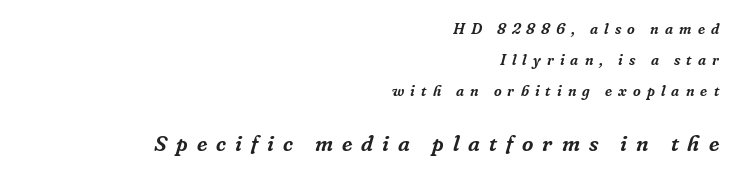
{"italic": "yes", "lean": "right", "slant_degrees": 16, "underline": "no", "align": "right", "line_spacing": "loose", "line_spacing_ratio": 2.06, "letter_spacing": "wide", "letter_spacing_em": 0.41, "larger_block": "second", "size_ratio": 1.47, "glyph_px": 22}
